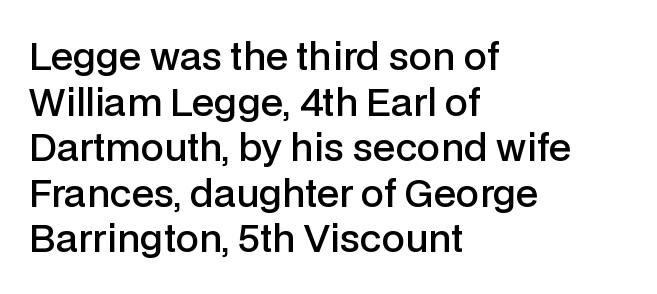
Font category for this specimen: sans-serif. This sample uses an upright cut, with every glyph sitting square on the baseline. A semibold gives these letters moderate extra thickness, short of bold. A typesetter would call this proportional, since set widths differ per character. Quick note: underline off.
